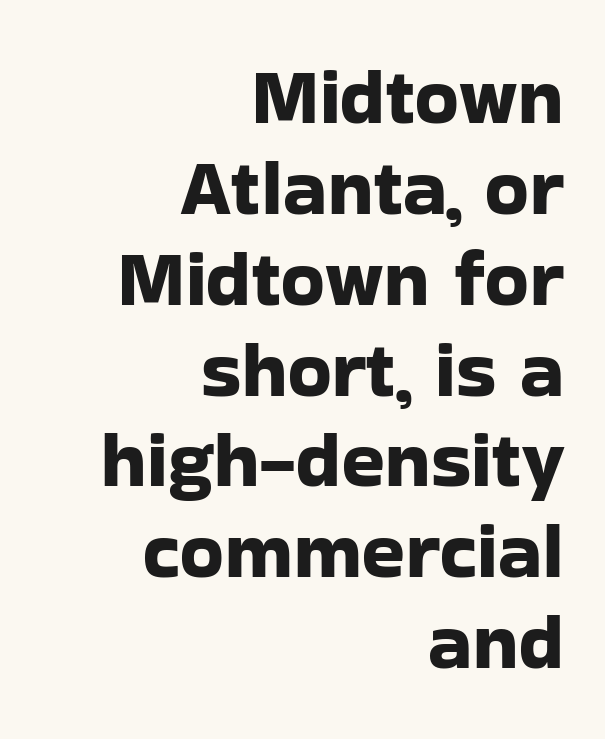
{"serif": "no", "italic": "no", "width": "normal", "stroke_contrast": "low", "x_height": "medium", "monospaced": "no", "underline": "no", "align": "right", "line_spacing": "tight", "line_spacing_ratio": 1.15, "letter_spacing": "normal", "letter_spacing_em": 0.0, "glyph_px": 79}
